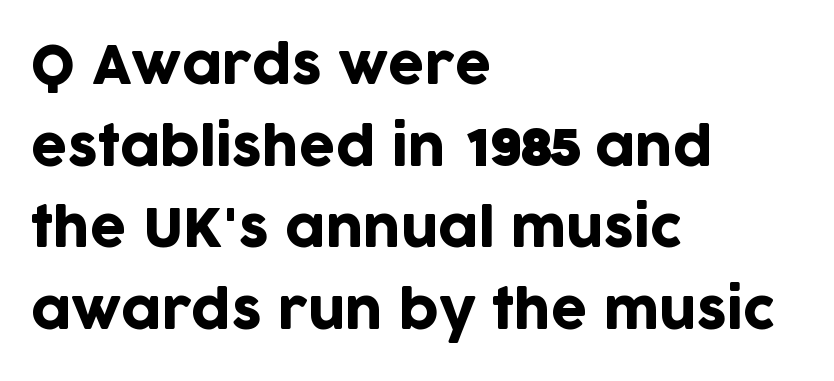
Are there feet on the stems? There aren't — it's a sans. Nope, not italic — everything's standing straight. The face used here is rendered with its standard letterfit. The string is rendered with underlining switched off. A typesetter would call this proportional, since set widths differ per character. Rows of type keep a routine distance in the vertical direction.
